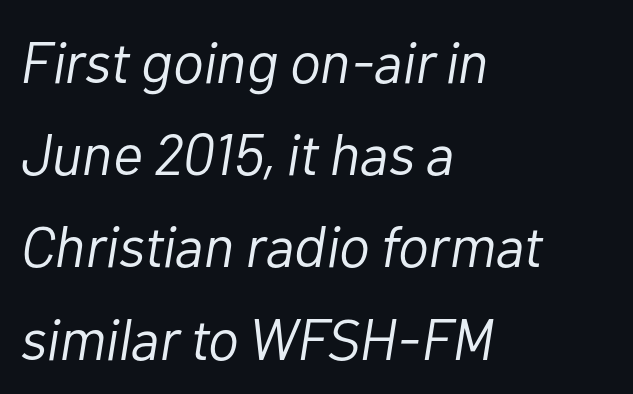
Compared with ordinary roman type, these characters are visibly tilted. These lines are set flush left with a ragged right edge. The face looks like a standard text weight, possibly lighter. Look at the tracking — it's just the regular setting, nothing added. Proportional: the letters do not fall into vertical columns. The string is rendered with underlining switched off.
